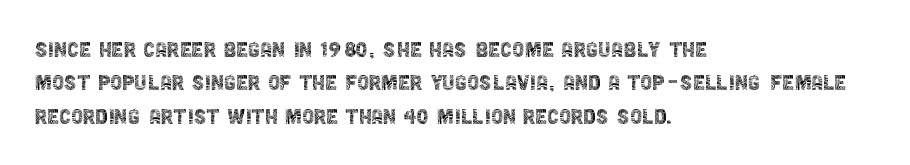
{"italic": "no", "bold": "no", "underline": "no", "align": "left", "line_spacing_ratio": 1.24, "letter_spacing": "normal", "letter_spacing_em": 0.0, "glyph_px": 27}
